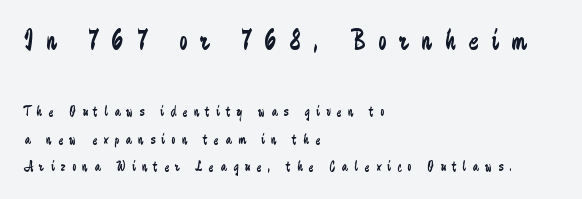
Examine the stroke ends and you'll find no serifs. Here the glyphs are tracked loosely, breaking word shapes into spaced letters. Nothing heavy about these letters — not bold at all. The letters in the upper block stand taller than those in the block below. The baseline area is clear.
